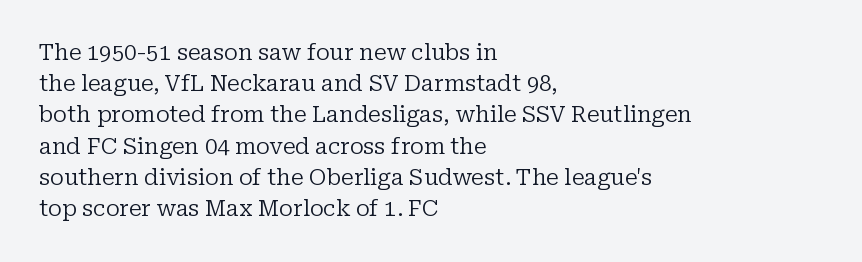
Q: Is the text bold? A: No.
Q: Is the text italic (slanted)? A: No, it is upright.
Q: Is the text underlined? A: No.
Q: How is the paragraph aligned? A: Left-aligned.
Q: Is the spacing between letters normal or unusually wide? A: Normal.
Q: Is the spacing between lines tight, normal or loose? A: Normal.
